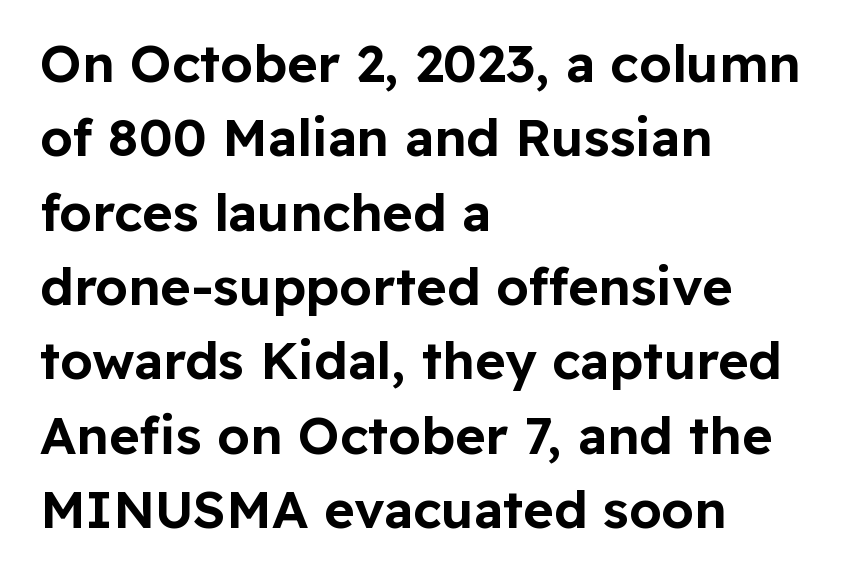
{"serif": "no", "italic": "no", "width": "normal", "stroke_contrast": "low", "x_height": "medium", "monospaced": "no", "underline": "no", "align": "left", "line_spacing": "normal", "line_spacing_ratio": 1.43, "letter_spacing": "normal", "letter_spacing_em": 0.0, "glyph_px": 52}
